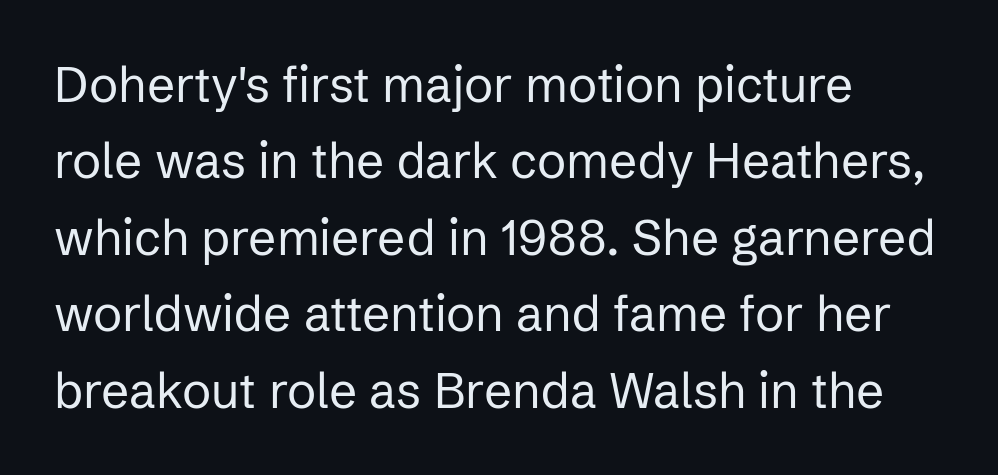
Q: Is the text bold? A: No.
Q: Is the text italic (slanted)? A: No, it is upright.
Q: Is the typeface a serif or a sans-serif typeface? A: Sans-serif.
Q: Is the text underlined? A: No.
Q: How is the paragraph aligned? A: Left-aligned.
Q: Is the spacing between letters normal or unusually wide? A: Normal.
Q: Is the spacing between lines tight, normal or loose? A: Normal.
Q: Width (condensed, normal, or wide)? A: Normal.
Q: Stroke contrast? A: Low.
Q: x-height? A: Medium.
Q: Monospaced? A: No.
